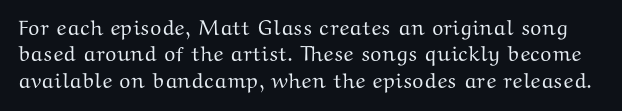
Q: Is the text italic (slanted)? A: No, it is upright.
Q: Is the text underlined? A: No.
Q: Is the spacing between letters normal or unusually wide? A: Normal.
Q: Is the spacing between lines tight, normal or loose? A: Normal.
